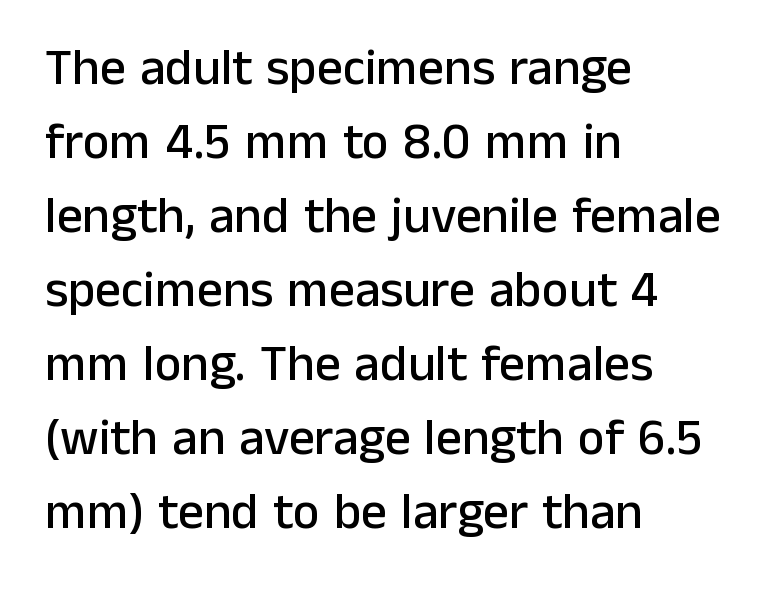
Q: Is the text italic (slanted)? A: No, it is upright.
Q: Is the typeface a serif or a sans-serif typeface? A: Sans-serif.
Q: Is the text underlined? A: No.
Q: How is the paragraph aligned? A: Left-aligned.
Q: Is the spacing between letters normal or unusually wide? A: Normal.
Q: Is the spacing between lines tight, normal or loose? A: Normal.
Q: Width (condensed, normal, or wide)? A: Normal.
Q: Stroke contrast? A: Low.
Q: x-height? A: Medium.
Q: Monospaced? A: No.
